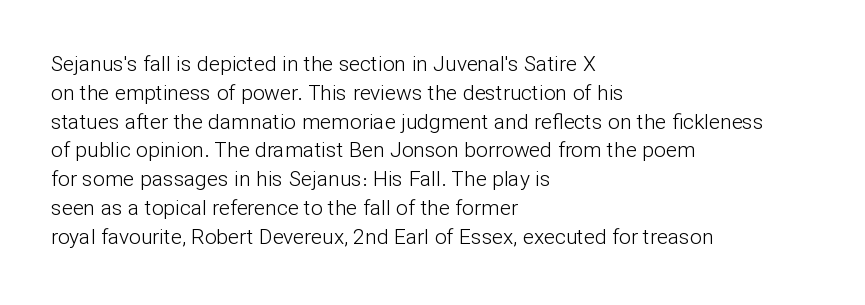
Q: Is the text bold? A: No.
Q: Is the text italic (slanted)? A: No, it is upright.
Q: Is the text underlined? A: No.
Q: How is the paragraph aligned? A: Left-aligned.
Q: Is the spacing between letters normal or unusually wide? A: Normal.
Q: Is the spacing between lines tight, normal or loose? A: Normal.
